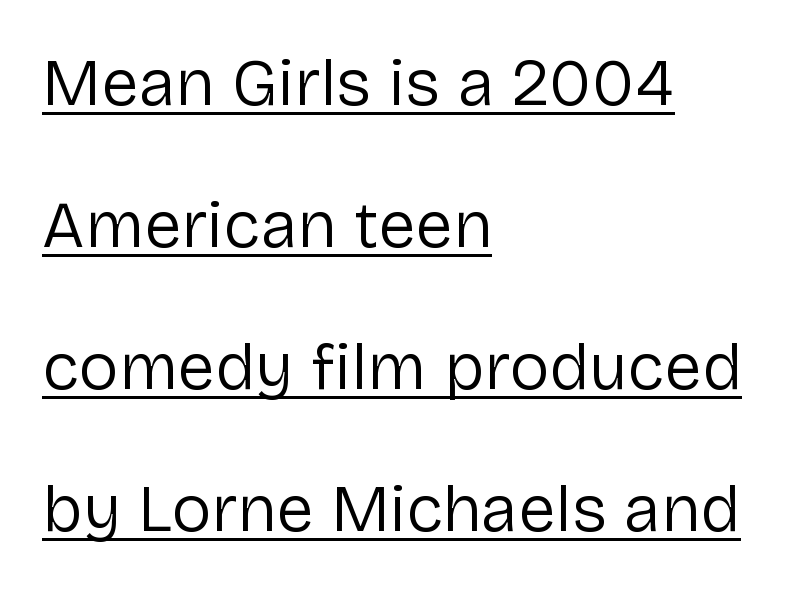
The image shows 67 px regular-weight sans-serif type, upright; set left-aligned, loose line spacing (2.12x), normal letter spacing, underlined; low stroke contrast and a medium x-height.
